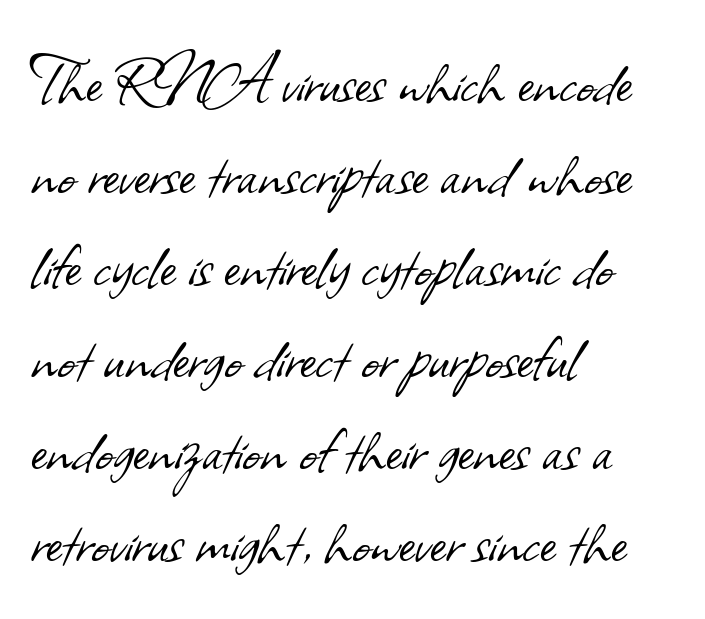
A quiet, ordinary-to-light weight characterises the typeface. Visually the block forms a straight wall on the left and a jagged coastline on the right. The line texture is even and compact thanks to regular tracking. The letters advance in unequal steps, a hallmark of proportional type.
